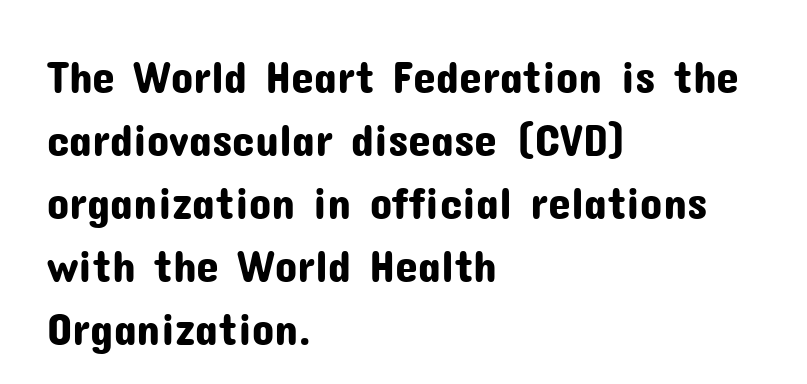
Q: Is the text italic (slanted)? A: No, it is upright.
Q: Is the typeface a serif or a sans-serif typeface? A: Sans-serif.
Q: Is the text underlined? A: No.
Q: How is the paragraph aligned? A: Left-aligned.
Q: Is the spacing between letters normal or unusually wide? A: Normal.
Q: Is the spacing between lines tight, normal or loose? A: Normal.
Q: Width (condensed, normal, or wide)? A: Normal.
Q: Stroke contrast? A: Low.
Q: x-height? A: Medium.
Q: Monospaced? A: No.
